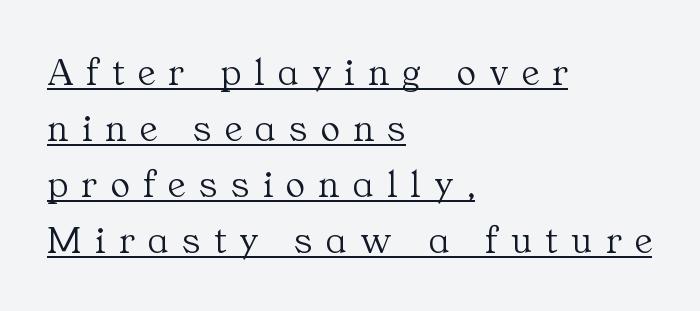
Q: Is the text bold? A: No.
Q: Is the text italic (slanted)? A: No, it is upright.
Q: Is the typeface a serif or a sans-serif typeface? A: Serif.
Q: Is the text underlined? A: Yes.
Q: How is the paragraph aligned? A: Left-aligned.
Q: Is the spacing between letters normal or unusually wide? A: Unusually wide.
Q: Is the spacing between lines tight, normal or loose? A: Normal.
Q: Width (condensed, normal, or wide)? A: Normal.
Q: Stroke contrast? A: Medium.
Q: x-height? A: Medium.
Q: Monospaced? A: No.
